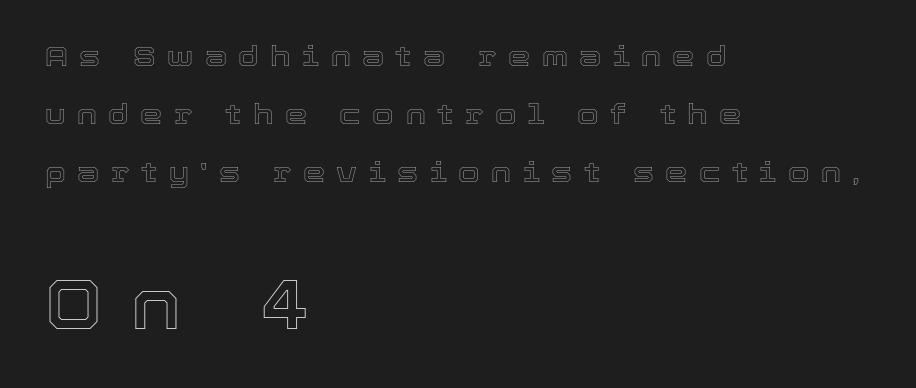
The image shows 70 px text type, upright; set left-aligned, loose line spacing (2.08x), unusually wide letter spacing (+0.41 em), not underlined; the second (bottom) block is 2.5x larger; a medium x-height.
